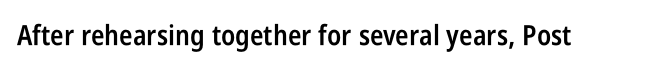
The image shows 28 px semibold, condensed sans-serif type, upright; set normal letter spacing, not underlined; low stroke contrast and a large x-height.
